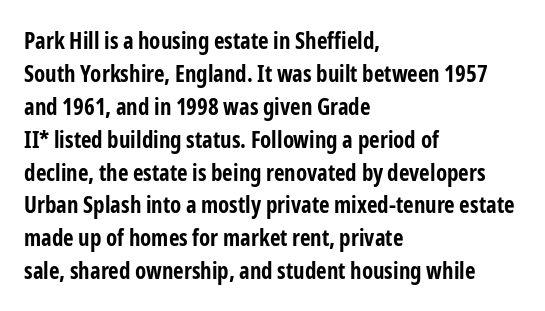
The gaps between neighbouring characters are ordinary and unremarkable. A dark, heavy texture on the line: the type is bold. Leftover space on each line is placed entirely after the last word. Reading down the column, the eye jumps a familiar distance to each next line. This is the regular roman posture of the typeface.
